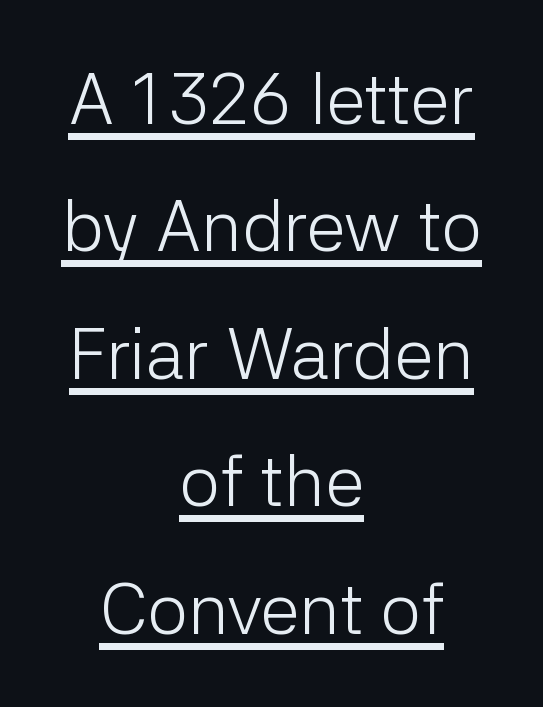
{"serif": "no", "italic": "no", "bold": "no", "weight": "light", "width": "normal", "stroke_contrast": "low", "x_height": "medium", "monospaced": "no", "underline": "yes", "align": "center", "line_spacing_ratio": 1.77, "letter_spacing": "normal", "letter_spacing_em": 0.0, "glyph_px": 72}
